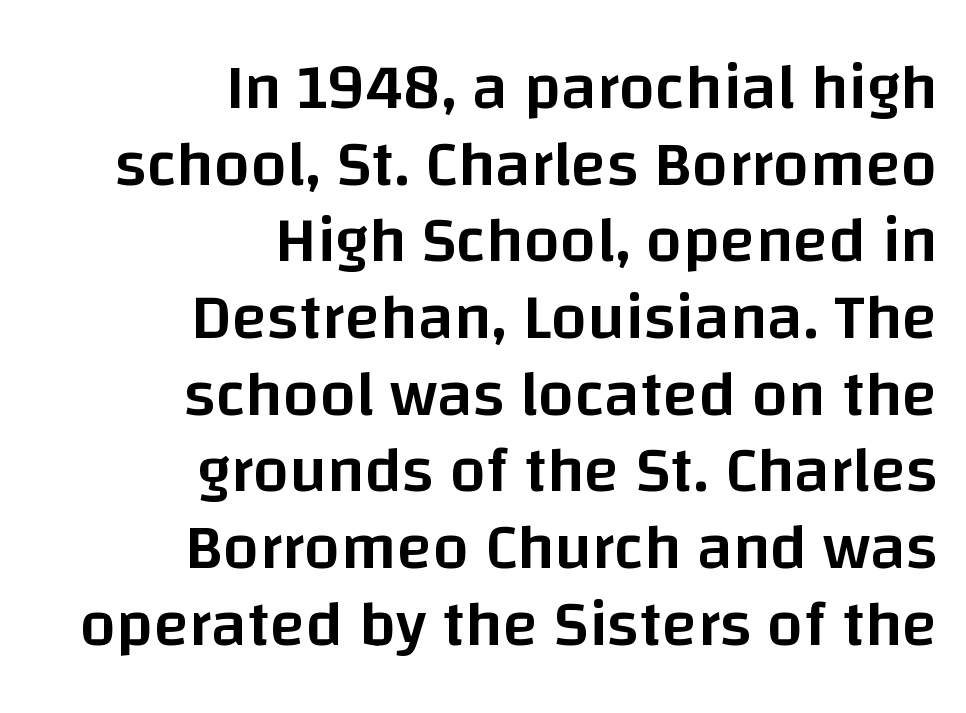
In terms of letterform style, serifs are entirely absent. This rendering uses right alignment, leaving the left contour irregular. Here the glyphs are tracked normally, forming tight word shapes. Proportional: the letters do not fall into vertical columns. Quick note: underline off. These lines carry some extra weight — a demibold, not a full bold.
